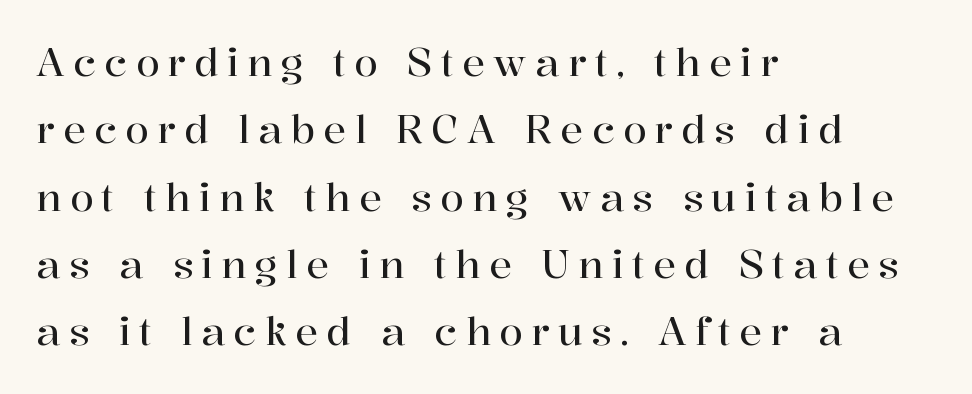
Q: Is the text italic (slanted)? A: No, it is upright.
Q: Is the typeface a serif or a sans-serif typeface? A: Serif.
Q: Is the text underlined? A: No.
Q: How is the paragraph aligned? A: Left-aligned.
Q: Is the spacing between letters normal or unusually wide? A: Unusually wide.
Q: Width (condensed, normal, or wide)? A: Normal.
Q: Stroke contrast? A: High.
Q: x-height? A: Medium.
Q: Monospaced? A: No.
